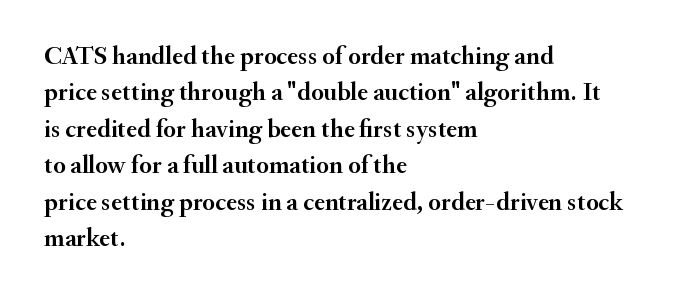
{"italic": "no", "underline": "no", "align": "left", "line_spacing": "normal", "line_spacing_ratio": 1.4, "letter_spacing": "normal", "letter_spacing_em": 0.0, "glyph_px": 26}
